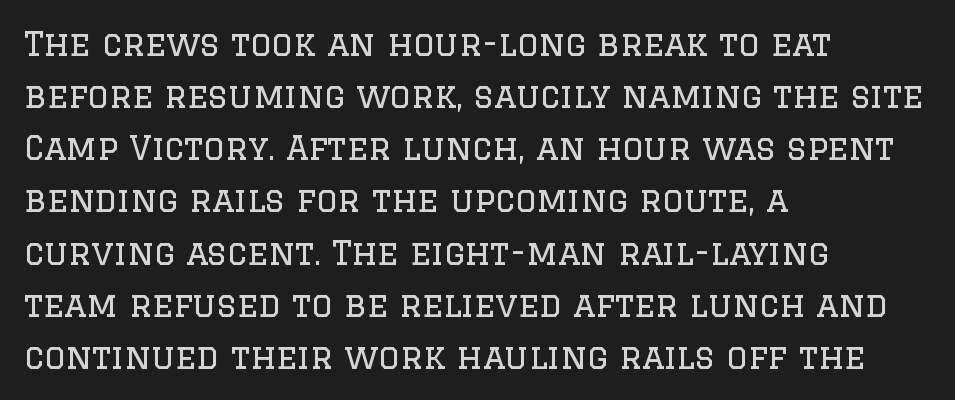
No chunkiness to these letters — they're not bold. Is this a sans? No — the strokes have serifs. Plain, unruled lines of type. Line spacing here is normal.
